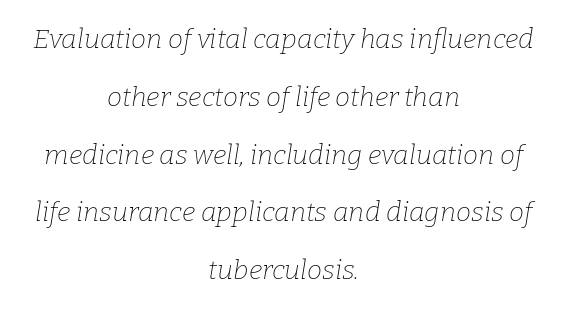
The image shows 27 px text type, italic (leaning right); set centered, loose line spacing (2.14x), normal letter spacing, not underlined.
